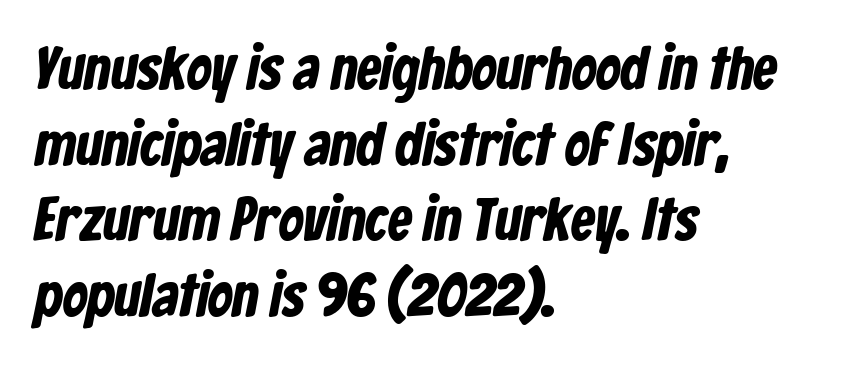
The image shows 61 px condensed sans-serif type; set left-aligned, line spacing 1.24x, normal letter spacing, not underlined; low stroke contrast and a medium x-height.
